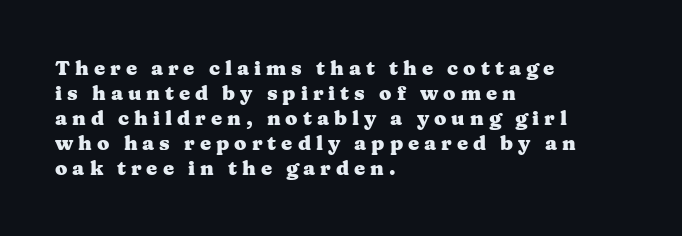
Q: Is the text bold? A: Yes.
Q: Is the text italic (slanted)? A: No, it is upright.
Q: Is the text underlined? A: No.
Q: How is the paragraph aligned? A: Left-aligned.
Q: Is the spacing between letters normal or unusually wide? A: Unusually wide.
Q: Is the spacing between lines tight, normal or loose? A: Normal.
